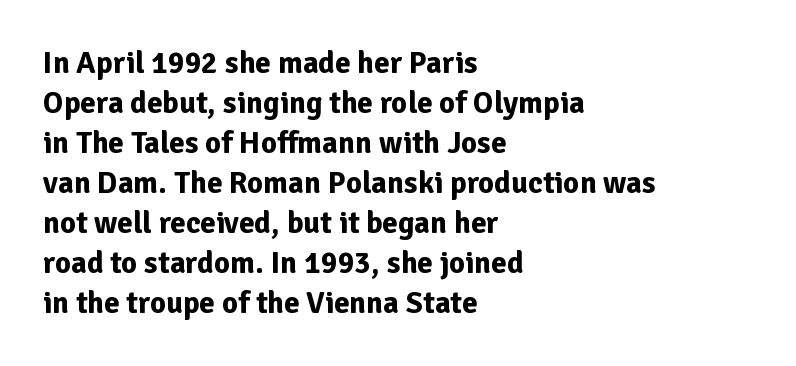
{"serif": "no", "italic": "no", "bold": "yes", "weight": "bold", "width": "normal", "stroke_contrast": "low", "x_height": "medium", "monospaced": "no", "underline": "no", "align": "left", "line_spacing": "normal", "line_spacing_ratio": 1.29, "letter_spacing": "normal", "letter_spacing_em": 0.0, "glyph_px": 31}
